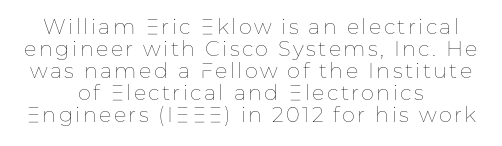
{"italic": "no", "bold": "no", "underline": "no", "align": "center", "line_spacing": "tight", "line_spacing_ratio": 1.05, "glyph_px": 21}
